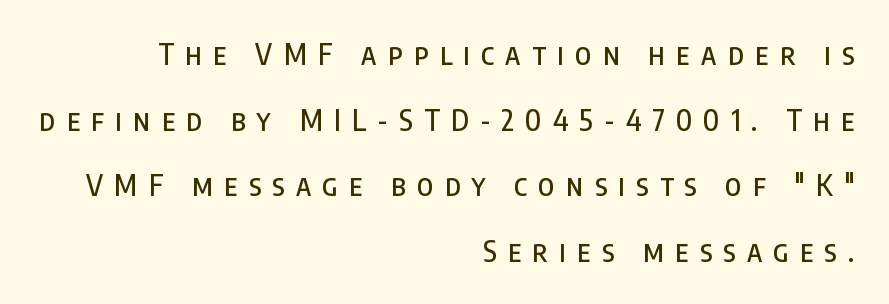
The image shows 29 px condensed sans-serif type, upright; set right-aligned, loose line spacing (2.26x), unusually wide letter spacing (+0.39 em), not underlined; low stroke contrast and a large x-height.
